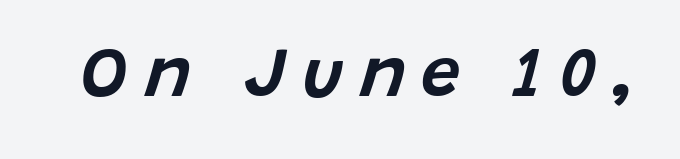
{"italic": "yes", "lean": "right", "slant_degrees": 15, "width": "normal", "stroke_contrast": "low", "x_height": "large", "monospaced": "no", "underline": "no", "letter_spacing": "wide", "letter_spacing_em": 0.23, "glyph_px": 70}
